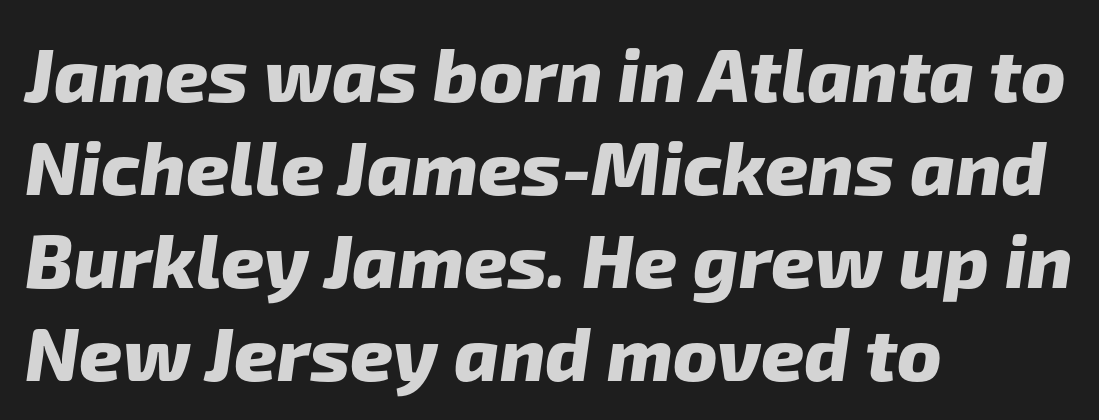
{"serif": "no", "bold": "yes", "weight": "heavy", "width": "normal", "stroke_contrast": "low", "x_height": "medium", "monospaced": "no", "underline": "no", "align": "left", "line_spacing_ratio": 1.24, "letter_spacing": "normal", "letter_spacing_em": 0.0, "glyph_px": 75}
